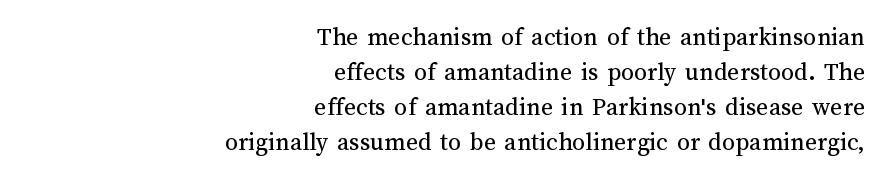
The image shows 26 px text type, upright; set right-aligned, normal line spacing (1.34x), normal letter spacing, not underlined.
